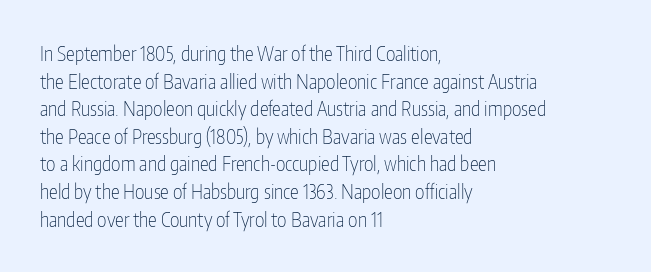
This rendering leaves character spacing at its baseline value. These lines stack with their left ends in a neat column. Reading down the column, the eye jumps a familiar distance to each next line. Stroke mass is kept to a normal reading level or below. Unlike italic type, these characters show no tilt at all. No word sits above an underline.
